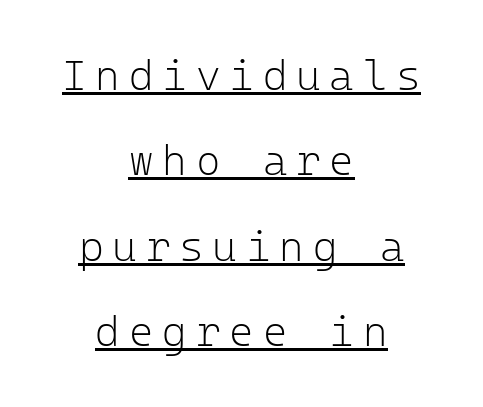
These lines stack symmetrically, like a column narrowing and widening about its center. No heavy texture on the line: the type isn't bold. A typesetter would call this monospace, since all characters share one set width. If you drew a line through each stem, it would be perfectly vertical. Nothing sits at the stroke ends, so this counts as sans-serif.
